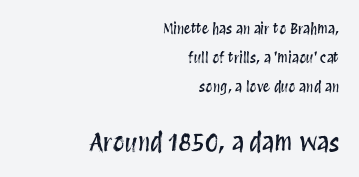
{"italic": "no", "underline": "no", "align": "right", "line_spacing": "loose", "line_spacing_ratio": 2.08, "letter_spacing": "normal", "letter_spacing_em": 0.0, "larger_block": "second", "size_ratio": 1.71, "glyph_px": 24}
